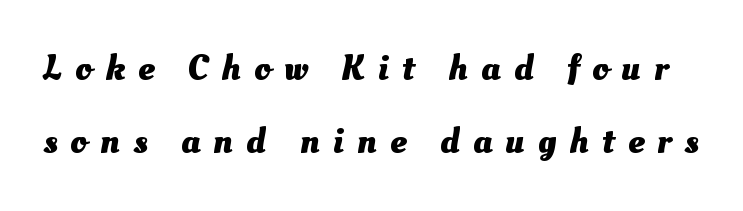
The image shows 36 px heavy type; set loose line spacing (2.03x), unusually wide letter spacing (+0.37 em), not underlined; medium stroke contrast and a small x-height.
